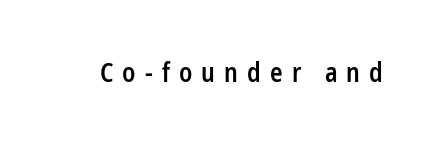
Each word looks stretched out because of the extra space between its letters. Bold? Not quite — semibold, heavier than regular but stopping short. Posture: upright roman. Check under the words: just untouched page.
